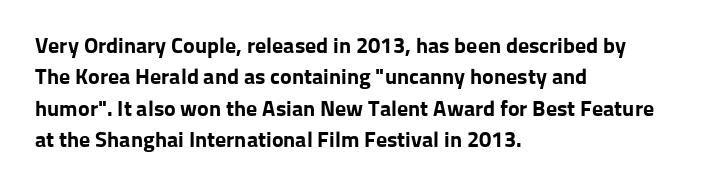
The vertical gap from one line to the next is medium. Bold? Absolutely — the strokes are thick and heavy. Plain, unruled lines of type. The ragged edge is on the right, which tells us the setting is flush left.
